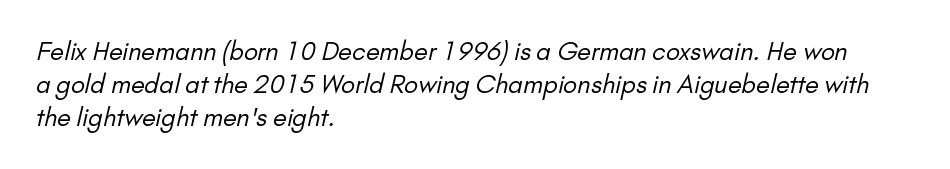
{"bold": "no", "underline": "no", "align": "left", "line_spacing": "normal", "line_spacing_ratio": 1.33, "letter_spacing": "normal", "letter_spacing_em": 0.0, "glyph_px": 25}
